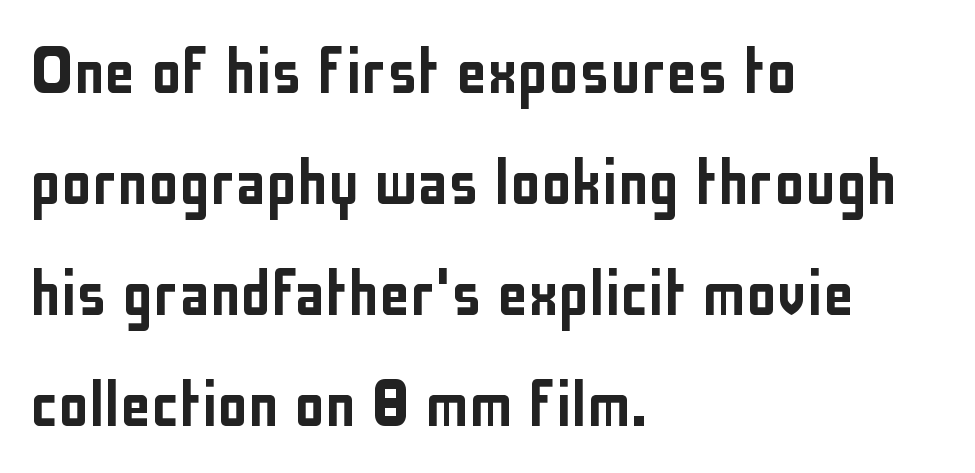
Do the characters align in a grid? No, the font is proportional. The block of text has a typical density, with ordinary space between rows. Inter-character spacing is left at the font's built-in metrics. Ascenders rise straight up at ninety degrees. Descenders hang freely into open space. These lines are set flush left with a ragged right edge.
